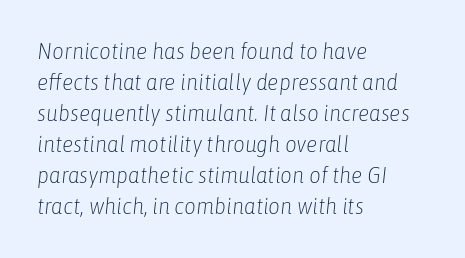
Q: Is the text bold? A: No.
Q: Is the text italic (slanted)? A: Yes, it leans right by about 6 degrees.
Q: Is the text underlined? A: No.
Q: How is the paragraph aligned? A: Left-aligned.
Q: Is the spacing between letters normal or unusually wide? A: Normal.
Q: Is the spacing between lines tight, normal or loose? A: Normal.
